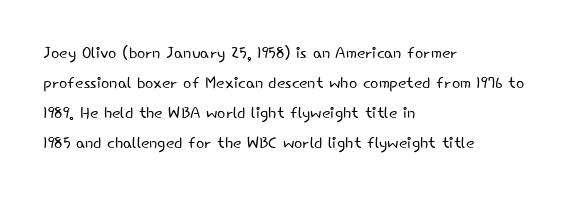
Reading down the column, the eye jumps a familiar distance to each next line. Left-aligned paragraph, ragged on the right. Check under the words: just untouched page. Nope, not italic — everything's standing straight.
